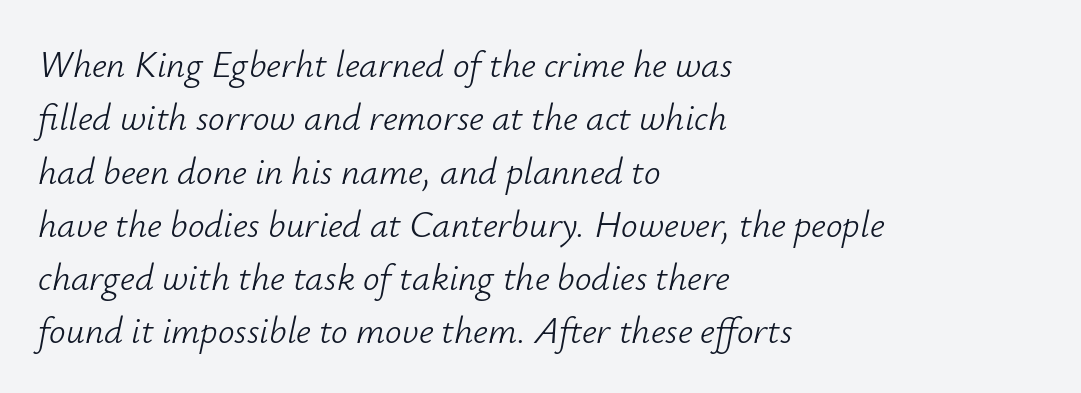
Notice how descenders clear the ascenders below comfortably — that's standard leading. The face used here is proportionally spaced, like ordinary book or web type. The letters are slanted; this is an italic face. Think standard paragraph weight, or any step lighter than that. The letters sit at their default tracking, neither squeezed nor spread.
